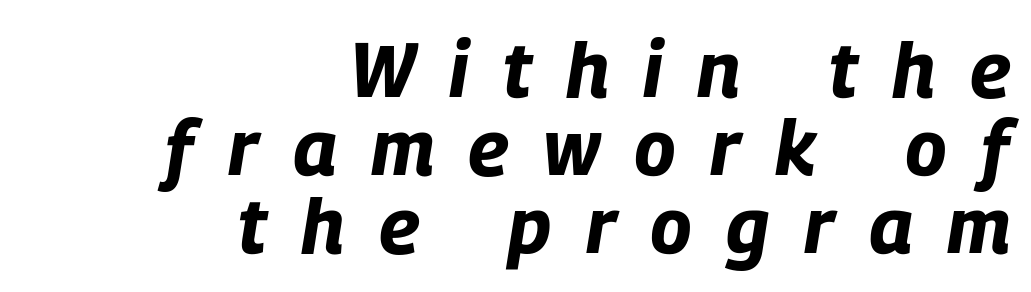
The image shows 78 px bold, condensed type, italic (leaning right); set right-aligned, tight line spacing (1.0x), unusually wide letter spacing (+0.44 em), not underlined; low stroke contrast and a large x-height.
